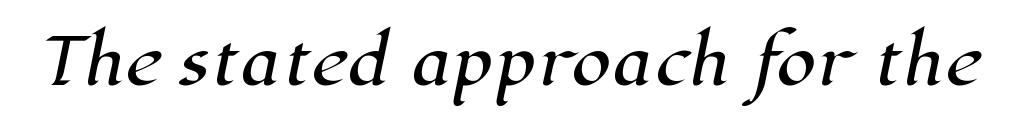
Q: Is the typeface a serif or a sans-serif typeface? A: Serif.
Q: Is the text underlined? A: No.
Q: Is the spacing between letters normal or unusually wide? A: Normal.
Q: Width (condensed, normal, or wide)? A: Normal.
Q: Stroke contrast? A: High.
Q: x-height? A: Medium.
Q: Monospaced? A: No.
